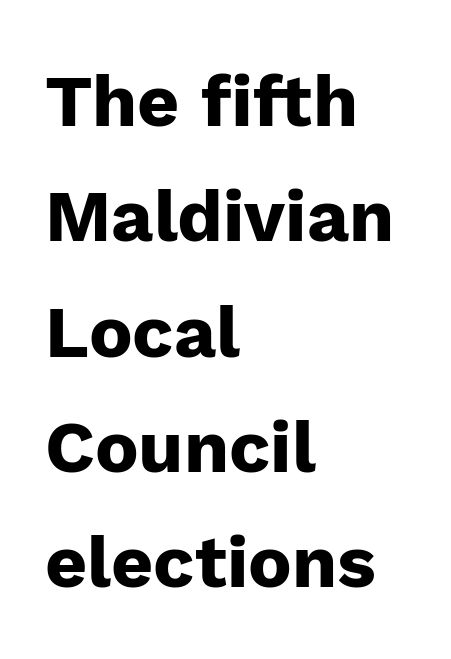
The type is set solid horizontally, with unmodified tracking. Think of a printed novel: that variable character pitch is what you see here. Beneath every word, the page is bare. In CSS terms this would be text-align: left.
